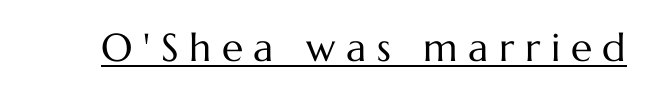
{"italic": "no", "bold": "no", "weight": "regular", "width": "normal", "stroke_contrast": "medium", "x_height": "medium", "monospaced": "no", "underline": "yes", "letter_spacing": "wide", "letter_spacing_em": 0.27, "glyph_px": 39}
